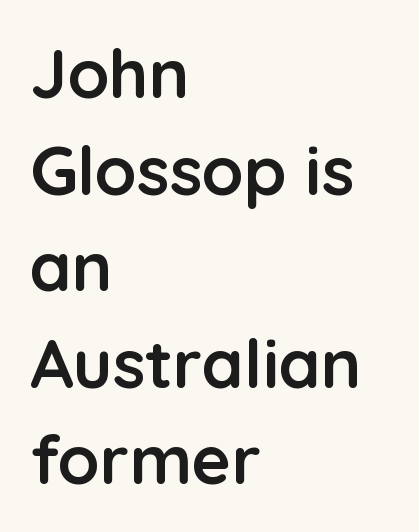
{"serif": "no", "italic": "no", "bold": "yes", "weight": "semibold", "width": "normal", "stroke_contrast": "low", "x_height": "medium", "monospaced": "no", "underline": "no", "align": "left", "line_spacing": "normal", "line_spacing_ratio": 1.42, "letter_spacing": "normal", "letter_spacing_em": 0.0, "glyph_px": 68}
